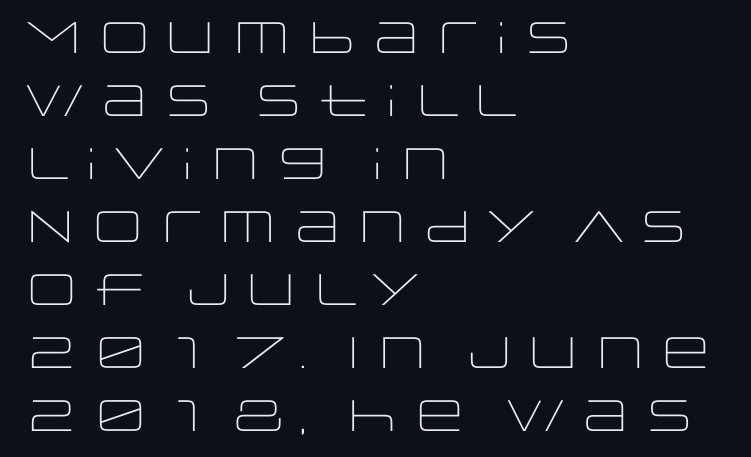
Q: Is the text bold? A: No.
Q: Is the text italic (slanted)? A: No, it is upright.
Q: Is the typeface a serif or a sans-serif typeface? A: Sans-serif.
Q: Is the text underlined? A: No.
Q: How is the paragraph aligned? A: Left-aligned.
Q: Is the spacing between letters normal or unusually wide? A: Normal.
Q: Is the spacing between lines tight, normal or loose? A: Normal.
Q: Width (condensed, normal, or wide)? A: Wide.
Q: Stroke contrast? A: Low.
Q: x-height? A: Large.
Q: Monospaced? A: No.
